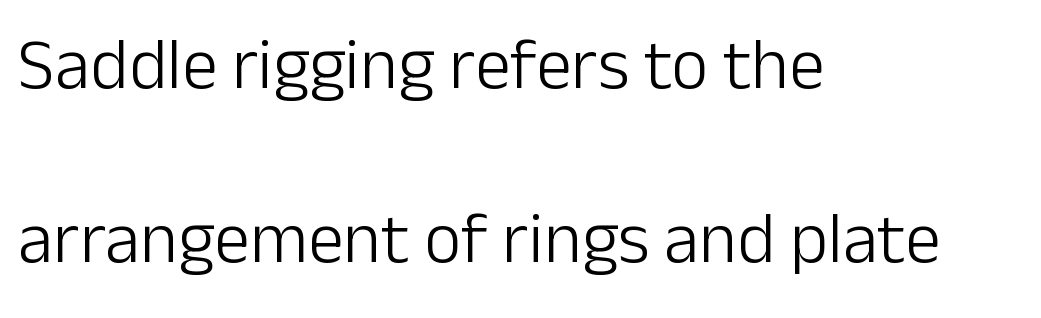
The image shows 72 px light sans-serif type, upright; set left-aligned, loose line spacing (2.41x), normal letter spacing, not underlined; low stroke contrast and a medium x-height.
